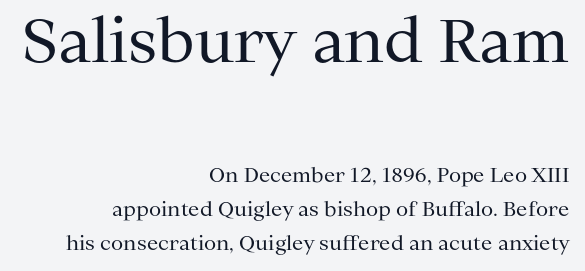
{"serif": "yes", "italic": "no", "bold": "no", "weight": "regular", "width": "normal", "stroke_contrast": "medium", "x_height": "medium", "monospaced": "no", "underline": "no", "align": "right", "line_spacing": "normal", "line_spacing_ratio": 1.7, "letter_spacing": "normal", "letter_spacing_em": 0.0, "larger_block": "first", "size_ratio": 3.0, "glyph_px": 60}
